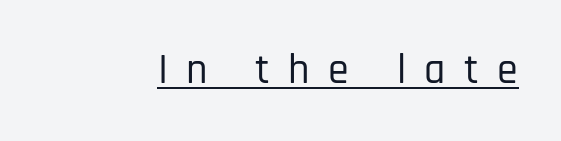
These lines are composed in type without serifs. Upright lettering throughout. The letters advance in unequal steps, a hallmark of proportional type. A rule runs beneath these lines of type. Letter spacing: wide.
